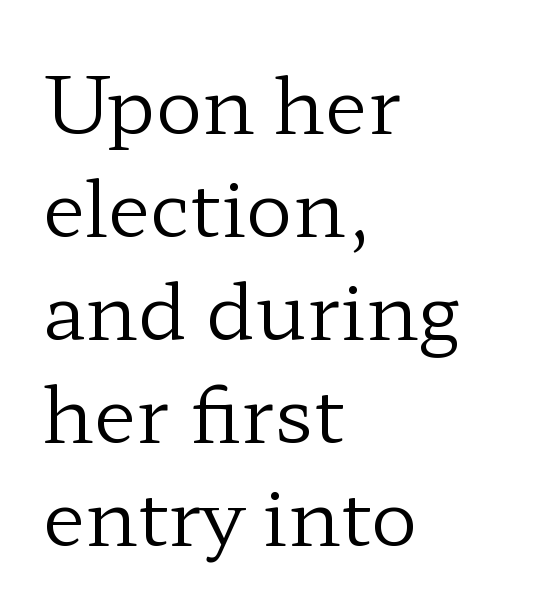
{"serif": "yes", "italic": "no", "bold": "no", "weight": "regular", "width": "wide", "stroke_contrast": "low", "x_height": "medium", "monospaced": "no", "underline": "no", "align": "left", "line_spacing": "normal", "line_spacing_ratio": 1.32, "letter_spacing": "normal", "letter_spacing_em": 0.0, "glyph_px": 78}
